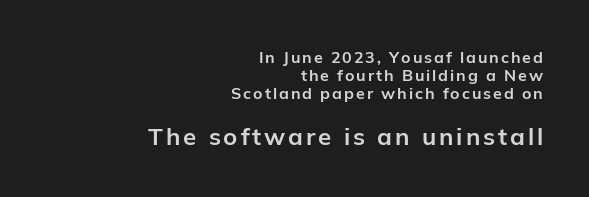
The image shows 24 px bold type, upright; set right-aligned, tight line spacing (1.14x), not underlined; the second (bottom) block is 1.5x larger.
